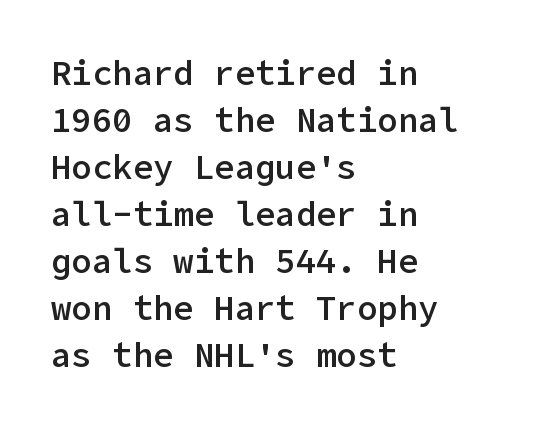
Standard letterfit; no display-style spreading of the glyphs. The characters display no serif detailing; their extremities are plain. This is the in-between weight designers call semibold or demi. Layout note: lines flush left.
